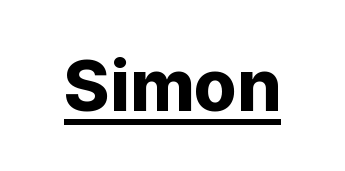
The image shows 72 px bold sans-serif type, upright; set normal letter spacing, underlined; low stroke contrast and a medium x-height.
